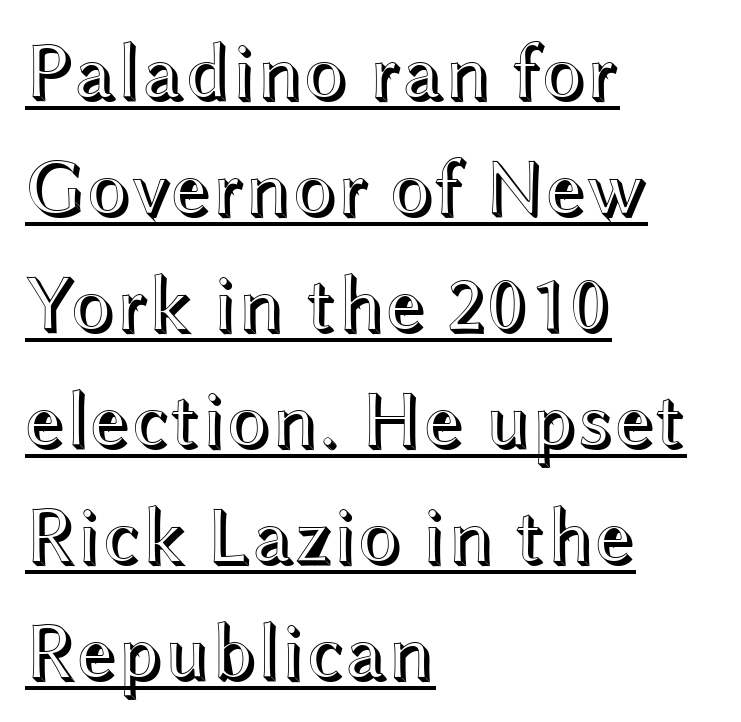
The typesetter chose a ragged-right arrangement here. There is no visible air inserted between adjacent glyphs. This block has exactly the height ordinary leading produces. This sample has the flowing, uneven cadence of proportional lettering. The specimen includes a rule beneath the text block's lines.
